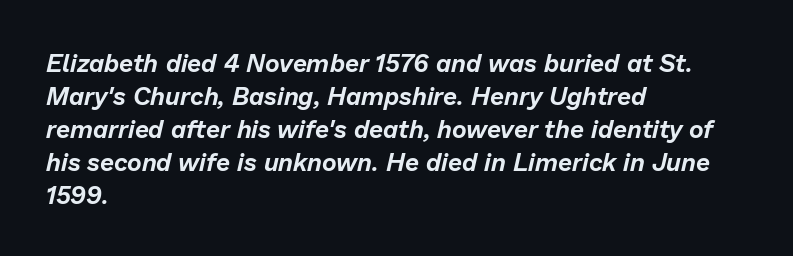
The image shows 25 px text type, italic (leaning right); set left-aligned, normal line spacing (1.32x), normal letter spacing, not underlined.
